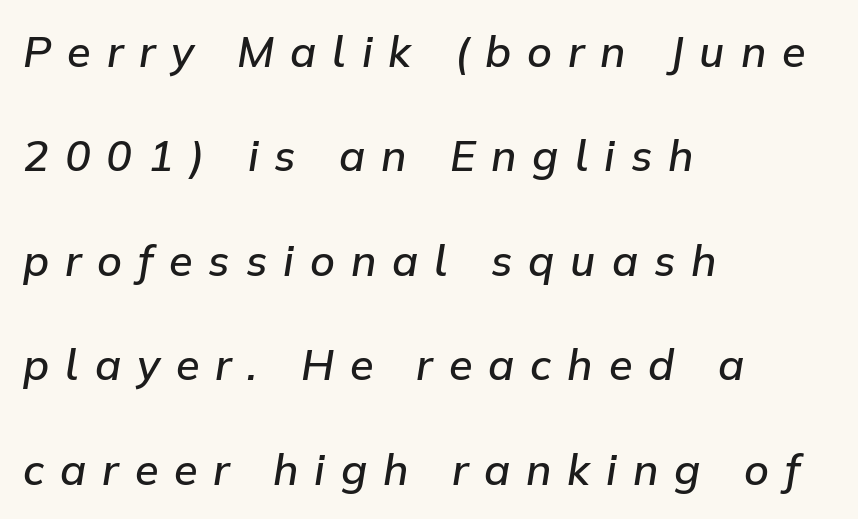
Q: Is the text bold? A: Semi-bold.
Q: Is the text italic (slanted)? A: Yes, it leans right by about 9 degrees.
Q: Is the text underlined? A: No.
Q: How is the paragraph aligned? A: Left-aligned.
Q: Is the spacing between letters normal or unusually wide? A: Unusually wide.
Q: Is the spacing between lines tight, normal or loose? A: Loose.
Q: Width (condensed, normal, or wide)? A: Normal.
Q: Stroke contrast? A: Low.
Q: x-height? A: Medium.
Q: Monospaced? A: No.
